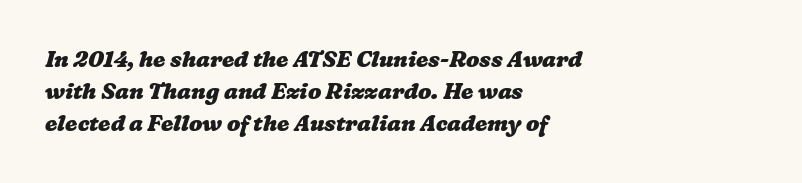
The paragraph has a hard left edge and a soft right edge. Beneath every word, the page is bare. As a designer I'd log this as weight 700, bold. Look at the tracking — it's just the regular setting, nothing added.
